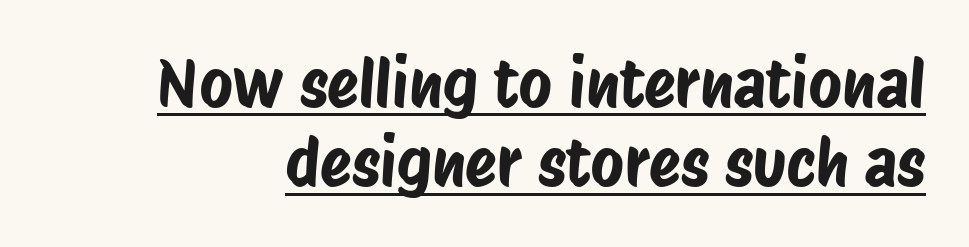
{"serif": "no", "width": "condensed", "stroke_contrast": "low", "x_height": "large", "monospaced": "no", "underline": "yes", "line_spacing_ratio": 1.22, "letter_spacing": "normal", "letter_spacing_em": 0.0, "glyph_px": 65}
